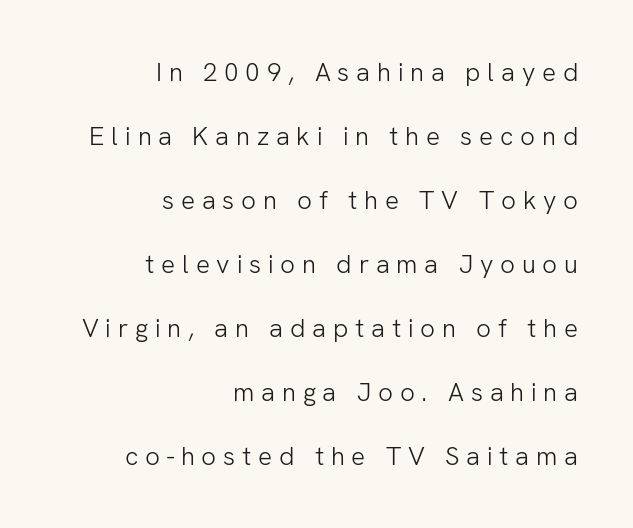
Q: Is the text bold? A: No.
Q: Is the text italic (slanted)? A: No, it is upright.
Q: Is the text underlined? A: No.
Q: How is the paragraph aligned? A: Right-aligned.
Q: Is the spacing between letters normal or unusually wide? A: Unusually wide.
Q: Is the spacing between lines tight, normal or loose? A: Loose.
